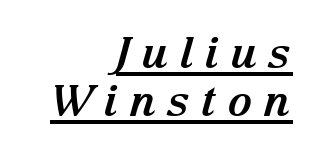
Q: Is the text bold? A: Yes.
Q: Is the text italic (slanted)? A: Yes, it leans right by about 15 degrees.
Q: Is the typeface a serif or a sans-serif typeface? A: Serif.
Q: Is the text underlined? A: Yes.
Q: How is the paragraph aligned? A: Right-aligned.
Q: Is the spacing between letters normal or unusually wide? A: Unusually wide.
Q: Is the spacing between lines tight, normal or loose? A: Tight.
Q: Width (condensed, normal, or wide)? A: Normal.
Q: Stroke contrast? A: Medium.
Q: x-height? A: Medium.
Q: Monospaced? A: No.
